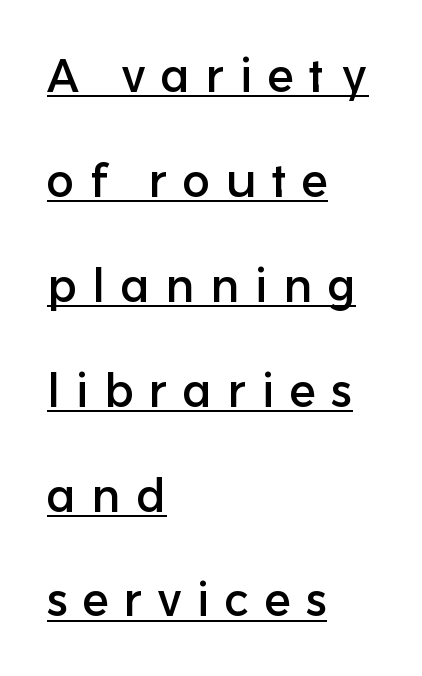
Q: Is the text italic (slanted)? A: No, it is upright.
Q: Is the typeface a serif or a sans-serif typeface? A: Sans-serif.
Q: Is the text underlined? A: Yes.
Q: How is the paragraph aligned? A: Left-aligned.
Q: Is the spacing between letters normal or unusually wide? A: Unusually wide.
Q: Is the spacing between lines tight, normal or loose? A: Loose.
Q: Width (condensed, normal, or wide)? A: Normal.
Q: Stroke contrast? A: Low.
Q: x-height? A: Medium.
Q: Monospaced? A: No.
